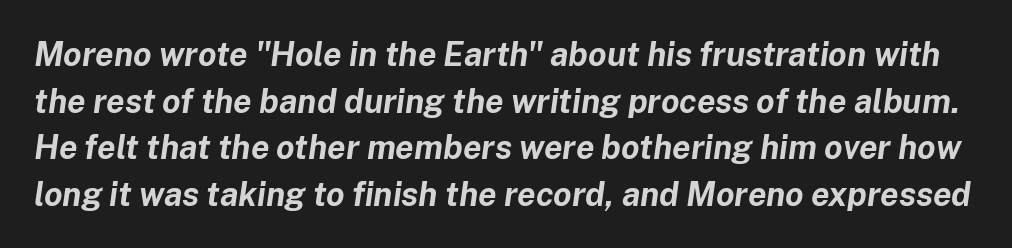
Q: Is the text bold? A: Yes.
Q: Is the text italic (slanted)? A: Yes, it leans right by about 8 degrees.
Q: Is the text underlined? A: No.
Q: Is the spacing between letters normal or unusually wide? A: Normal.
Q: Is the spacing between lines tight, normal or loose? A: Normal.
Q: Width (condensed, normal, or wide)? A: Normal.
Q: Stroke contrast? A: Low.
Q: x-height? A: Medium.
Q: Monospaced? A: No.
